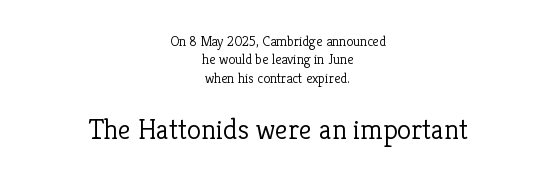
The image shows 29 px light serif type, upright; set centered, normal line spacing (1.31x), normal letter spacing, not underlined; the second (bottom) block is 2.07x larger; low stroke contrast and a medium x-height.
